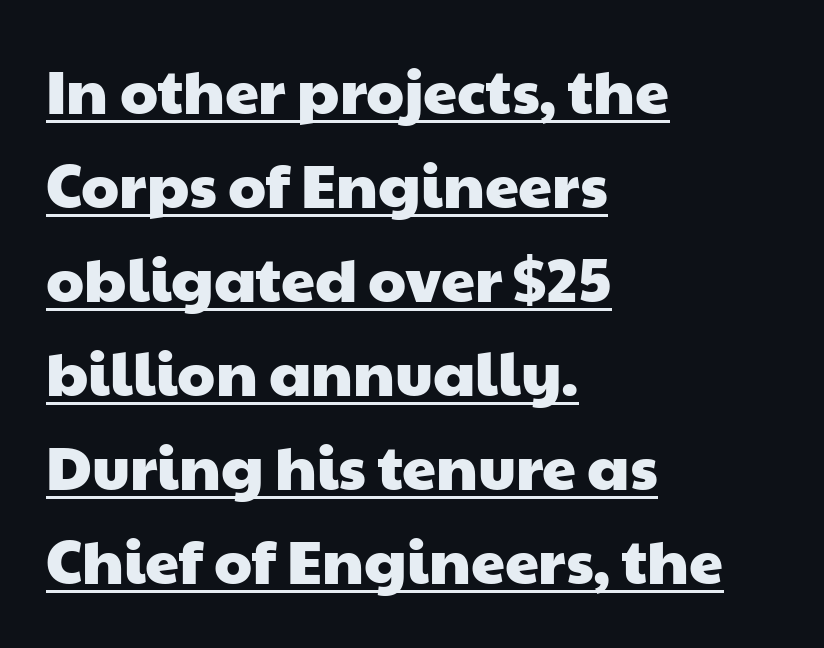
Leading matches the norm, producing a regular column. Default kerning and tracking; the words read as compact shapes. Compared with a centered layout, this one pins lines to the left instead. The face used here is proportionally spaced, like ordinary book or web type. The rendering shows plain stroke endings on the letterforms — a sans-serif design.
